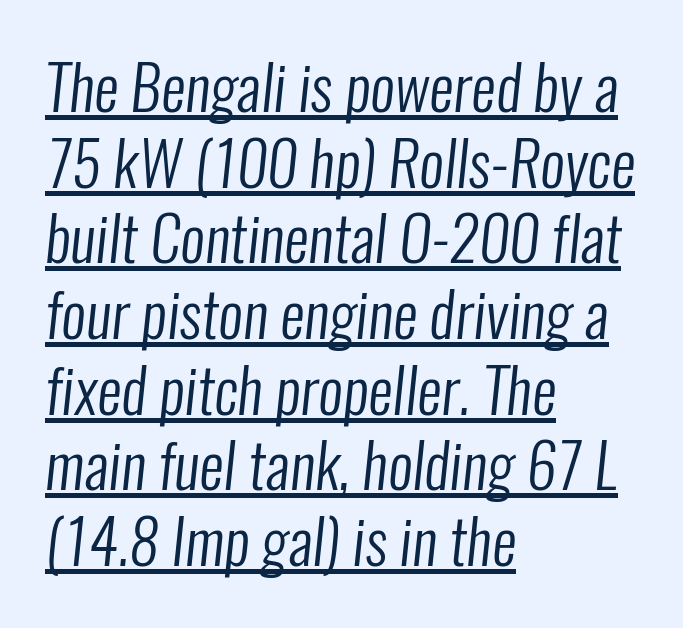
{"serif": "no", "bold": "no", "weight": "regular", "width": "condensed", "stroke_contrast": "low", "x_height": "medium", "monospaced": "no", "underline": "yes", "align": "left", "line_spacing_ratio": 1.24, "letter_spacing": "normal", "letter_spacing_em": 0.0, "glyph_px": 61}
